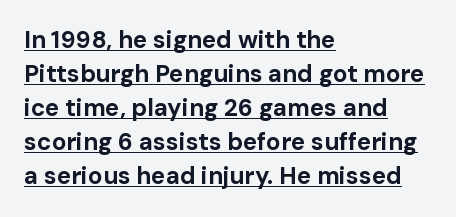
The paragraph shown leans on its left margin. Chunky letters — that's bold for sure. Posture: straight, roman, zero tilt. The rendering uses the underline text-decoration. Honestly, the row spacing looks completely unremarkable.
